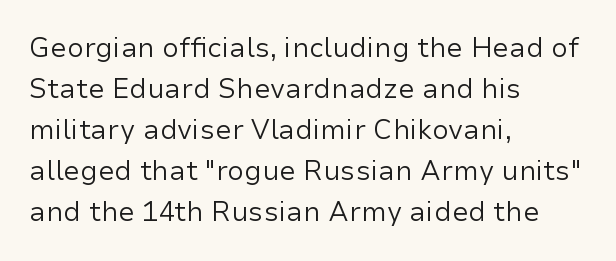
The image shows 27 px text type, upright; set left-aligned, normal line spacing (1.52x), normal letter spacing, not underlined.
